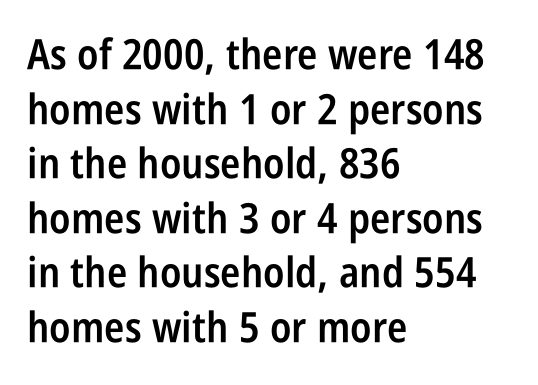
{"serif": "no", "italic": "no", "bold": "semi", "weight": "semibold", "width": "condensed", "stroke_contrast": "low", "x_height": "large", "monospaced": "no", "underline": "no", "align": "left", "line_spacing": "normal", "line_spacing_ratio": 1.3, "letter_spacing": "normal", "letter_spacing_em": 0.0, "glyph_px": 42}
